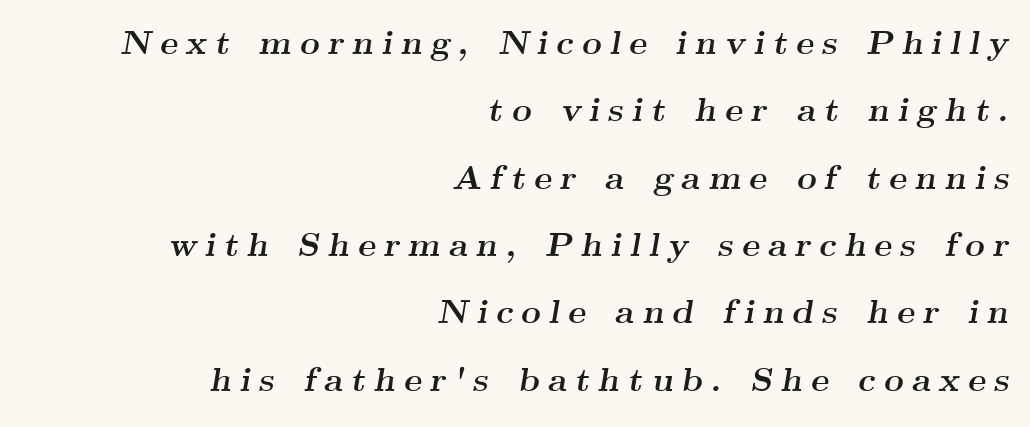
{"serif": "yes", "italic": "yes", "lean": "right", "slant_degrees": 9, "bold": "yes", "weight": "semibold", "width": "wide", "stroke_contrast": "medium", "x_height": "small", "monospaced": "no", "underline": "no", "align": "right", "line_spacing": "loose", "line_spacing_ratio": 1.98, "letter_spacing": "wide", "letter_spacing_em": 0.24, "glyph_px": 34}
